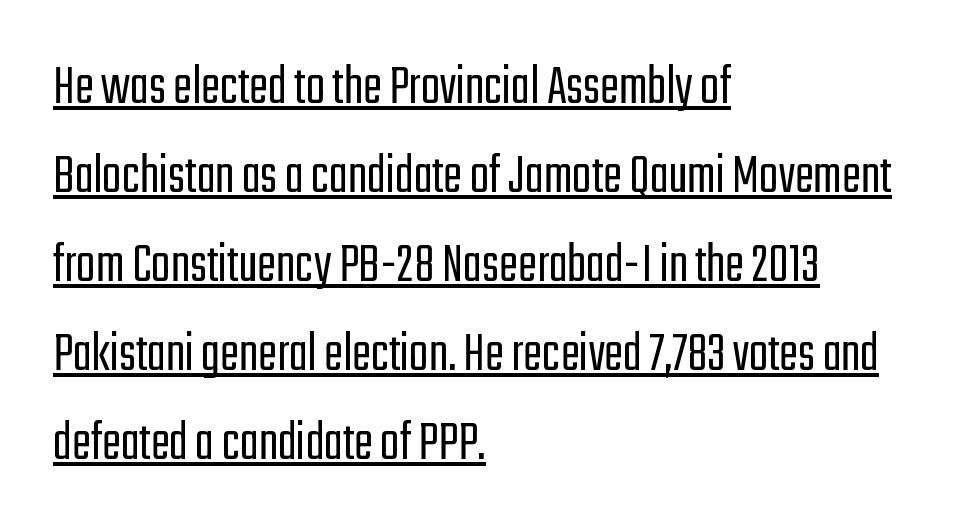
The image shows 57 px light, condensed sans-serif type, upright; set left-aligned, normal line spacing (1.56x), normal letter spacing, underlined; low stroke contrast and a medium x-height.
